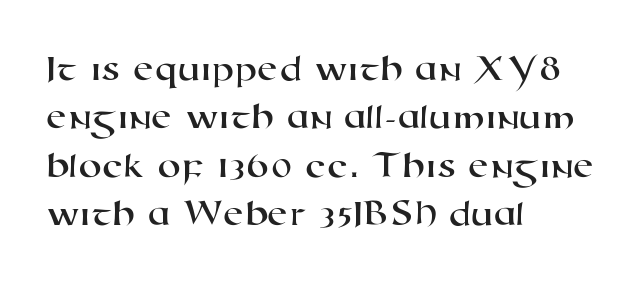
The image shows 38 px wide sans-serif type; set left-aligned, normal line spacing (1.27x), normal letter spacing, not underlined; high stroke contrast and a medium x-height.
